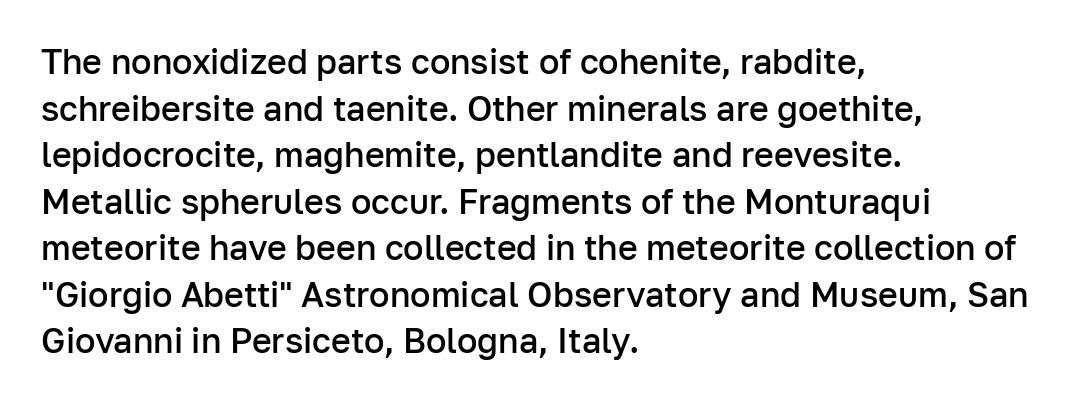
Q: Is the text bold? A: Semi-bold.
Q: Is the text italic (slanted)? A: No, it is upright.
Q: Is the typeface a serif or a sans-serif typeface? A: Sans-serif.
Q: Is the text underlined? A: No.
Q: How is the paragraph aligned? A: Left-aligned.
Q: Is the spacing between letters normal or unusually wide? A: Normal.
Q: Is the spacing between lines tight, normal or loose? A: Normal.
Q: Width (condensed, normal, or wide)? A: Normal.
Q: Stroke contrast? A: Low.
Q: x-height? A: Medium.
Q: Monospaced? A: No.
